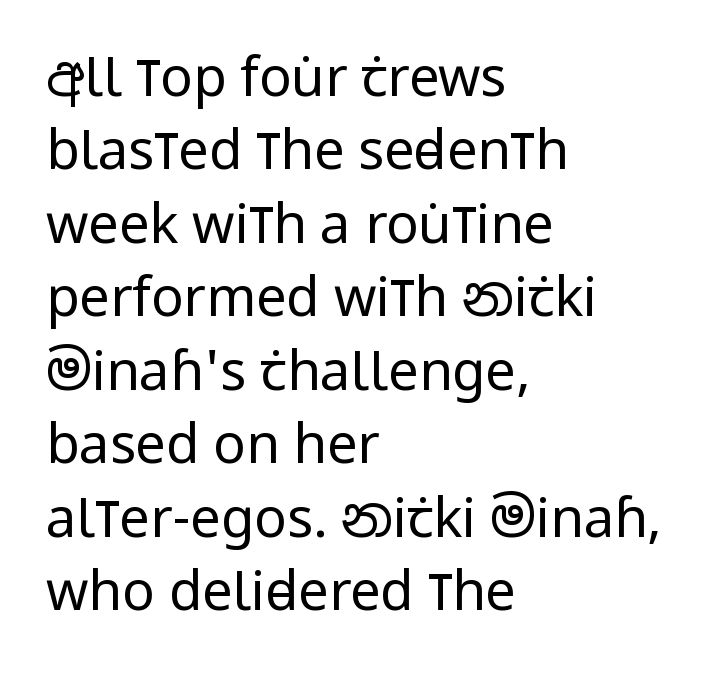
Q: Is the text bold? A: No.
Q: Is the text italic (slanted)? A: No, it is upright.
Q: Is the typeface a serif or a sans-serif typeface? A: Sans-serif.
Q: Is the text underlined? A: No.
Q: How is the paragraph aligned? A: Left-aligned.
Q: Is the spacing between letters normal or unusually wide? A: Normal.
Q: Is the spacing between lines tight, normal or loose? A: Normal.
Q: Width (condensed, normal, or wide)? A: Condensed.
Q: Stroke contrast? A: Low.
Q: x-height? A: Large.
Q: Monospaced? A: No.
